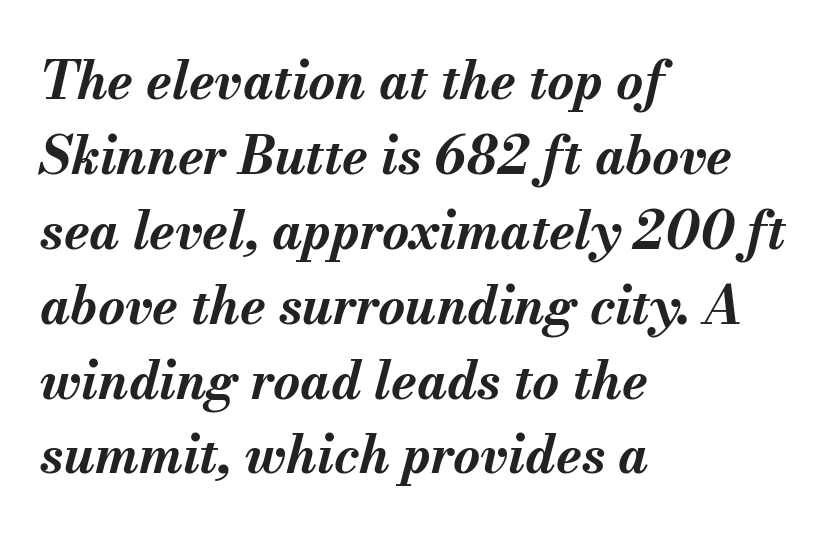
Q: Is the text bold? A: Yes.
Q: Is the text italic (slanted)? A: Yes, it leans right by about 13 degrees.
Q: Is the text underlined? A: No.
Q: How is the paragraph aligned? A: Left-aligned.
Q: Is the spacing between letters normal or unusually wide? A: Normal.
Q: Is the spacing between lines tight, normal or loose? A: Normal.
Q: Width (condensed, normal, or wide)? A: Normal.
Q: Stroke contrast? A: Medium.
Q: x-height? A: Small.
Q: Monospaced? A: No.
